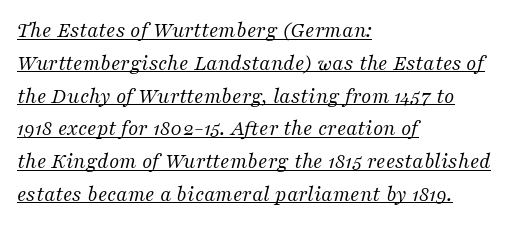
The image shows 22 px text type, italic (leaning right); set left-aligned, normal line spacing (1.49x), normal letter spacing, underlined.
